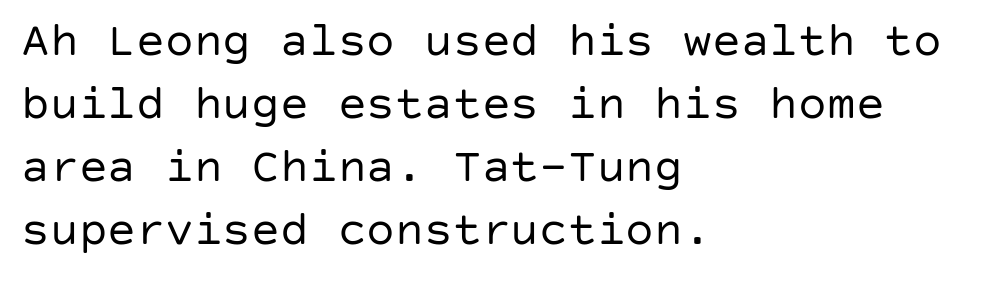
Regarding leading, the lines here are spaced in the standard way. Plain, unruled lines of type. Does the copy run flush right? No — it runs flush left. Each letter's strokes conclude bluntly, with no projecting serifs.
